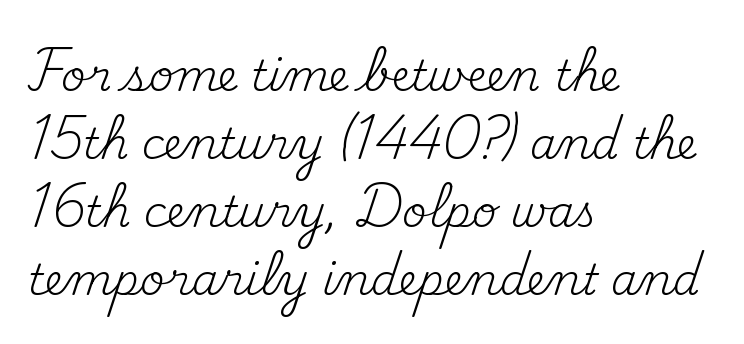
The image shows 43 px regular-weight serif type; set left-aligned, normal line spacing (1.58x), normal letter spacing, not underlined; medium stroke contrast and a small x-height.
